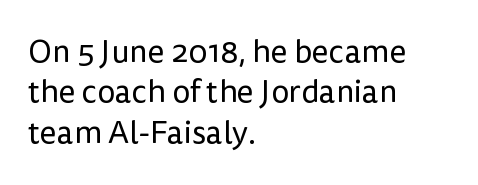
{"serif": "no", "italic": "no", "bold": "no", "weight": "regular", "width": "normal", "stroke_contrast": "low", "x_height": "medium", "monospaced": "no", "underline": "no", "align": "left", "line_spacing": "normal", "line_spacing_ratio": 1.26, "letter_spacing": "normal", "letter_spacing_em": 0.0, "glyph_px": 32}
